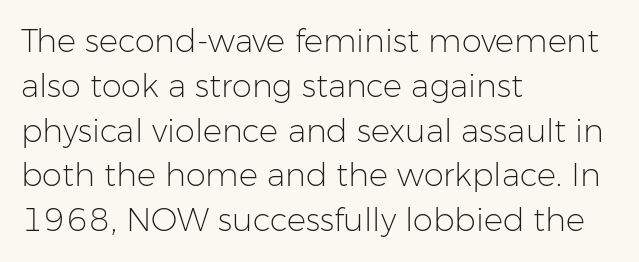
The image shows 32 px light sans-serif type, upright; set left-aligned, normal line spacing (1.4x), normal letter spacing, not underlined; low stroke contrast and a medium x-height.
